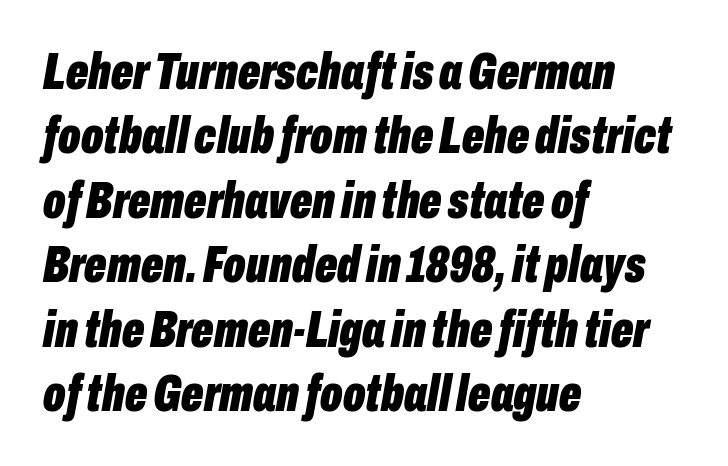
Emphasis-style slanted type is in use. The setting favours the left margin, as ordinary paragraphs usually do. Weight: bold. Here the glyphs are tracked normally, forming tight word shapes.
